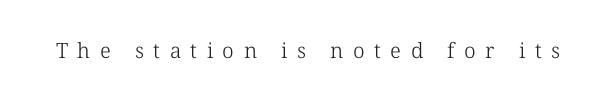
Q: Is the text bold? A: No.
Q: Is the text underlined? A: No.
Q: Is the spacing between letters normal or unusually wide? A: Unusually wide.
